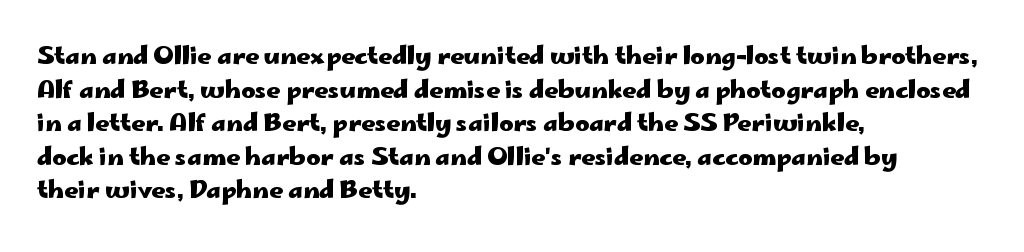
Q: Is the text bold? A: Yes.
Q: Is the text italic (slanted)? A: No, it is upright.
Q: Is the text underlined? A: No.
Q: How is the paragraph aligned? A: Left-aligned.
Q: Is the spacing between letters normal or unusually wide? A: Normal.
Q: Is the spacing between lines tight, normal or loose? A: Normal.
